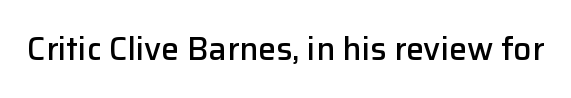
Ordinary non-slanted type is in use. You could not count columns in this text — the font is proportionally spaced. A sans-serif font was chosen for this passage. Stems and bowls a touch heavier than normal — semibold.
